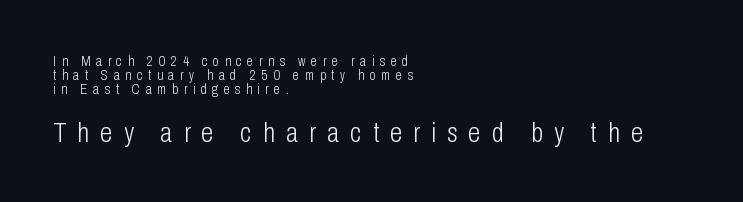
Q: Is the text bold? A: No.
Q: Is the text italic (slanted)? A: No, it is upright.
Q: Is the typeface a serif or a sans-serif typeface? A: Sans-serif.
Q: Is the text underlined? A: No.
Q: How is the paragraph aligned? A: Left-aligned.
Q: Is the spacing between letters normal or unusually wide? A: Unusually wide.
Q: Is the spacing between lines tight, normal or loose? A: Tight.
Q: Which block of text is set in a larger size, the first (top) or the second (bottom)? A: The second (bottom) one.
Q: Width (condensed, normal, or wide)? A: Condensed.
Q: Stroke contrast? A: Low.
Q: x-height? A: Medium.
Q: Monospaced? A: No.
